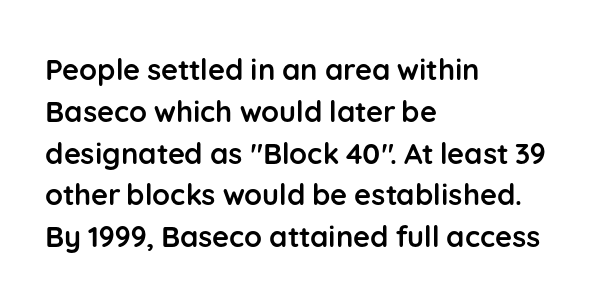
Compared with typical paragraphs, the rows here are spaced about the same. The letters stand straight up with perfectly vertical stems. The strokes are fattened all the way to bold. Nothing sits at the stroke ends, so this counts as sans-serif. The letters advance in unequal steps, a hallmark of proportional type.
